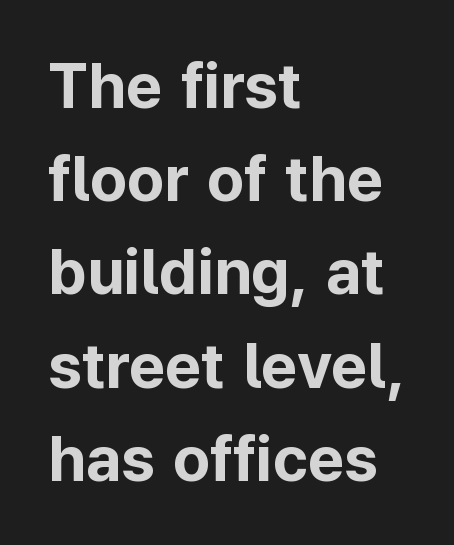
{"serif": "no", "italic": "no", "bold": "yes", "weight": "bold", "width": "normal", "stroke_contrast": "low", "x_height": "medium", "monospaced": "no", "underline": "no", "align": "left", "line_spacing": "normal", "line_spacing_ratio": 1.48, "letter_spacing": "normal", "letter_spacing_em": 0.0, "glyph_px": 63}
